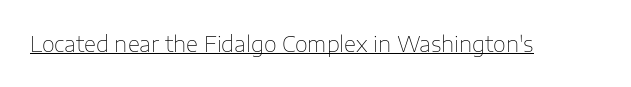
{"italic": "no", "bold": "no", "underline": "yes", "letter_spacing": "normal", "letter_spacing_em": 0.0, "glyph_px": 21}
